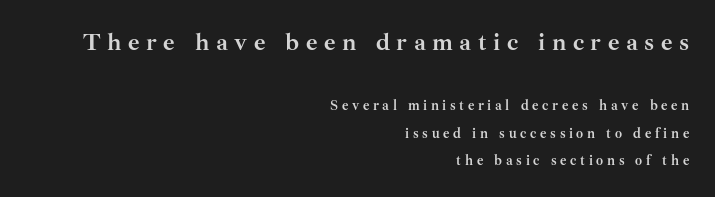
The letterforms stand isolated, each surrounded by extra space. Lines of text with bare space underneath. Students, this is bold: see how much ink each stroke carries. Horizontally, the lines are justified to the trailing edge only. Italic? Not at all — the glyphs are vertical.
